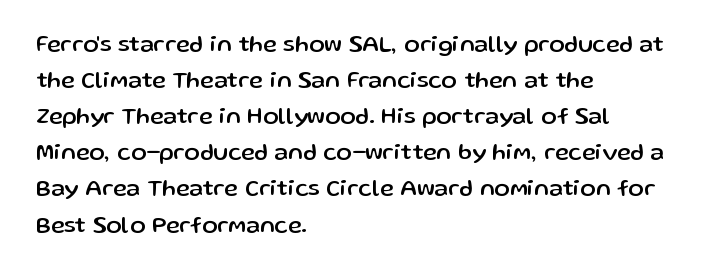
Regular leading. Check under the words: just untouched page. The type is set solid horizontally, with unmodified tracking. The paragraph has a hard left edge and a soft right edge.
